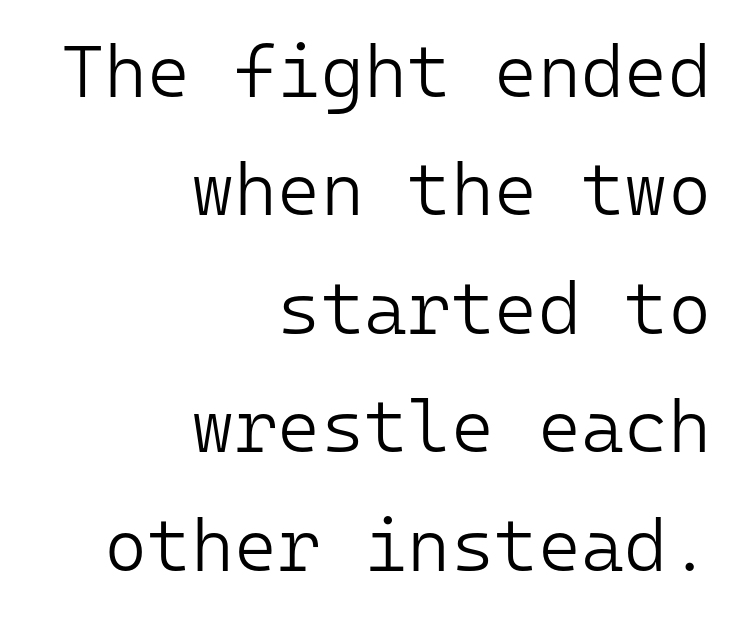
Regular leading. Honestly, the letter spacing is just normal — you wouldn't notice it. This rendering employs a face without finishing strokes, i.e., a sans-serif. This reads as an unemphasized weight, regular at the heaviest. Designer's note — italics off, roman on. Monospaced: the letters line up in strict vertical columns.
